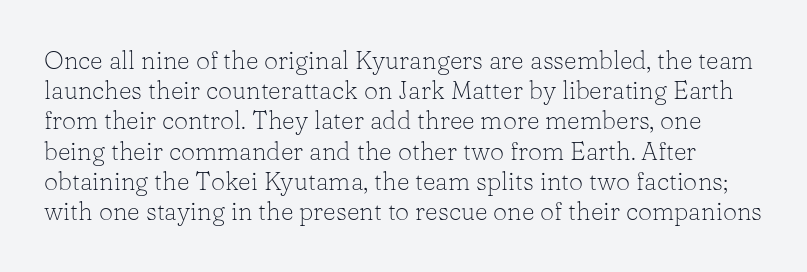
The lettering holds an erect, upright posture throughout. Caption: standard tracking, unaltered. Stroke thickness stays within the range of a standard reading face or lighter. The baseline area is clear.
